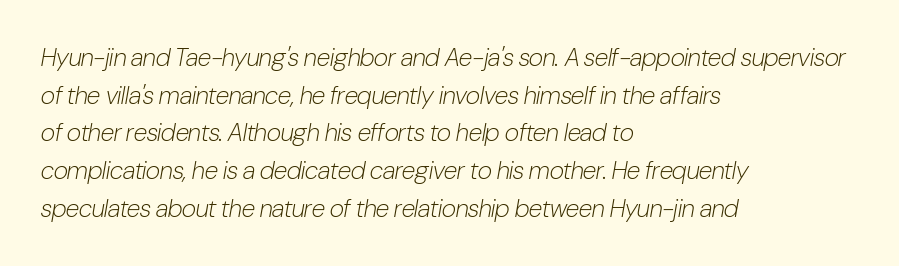
The image shows 25 px text type, italic (leaning right); set left-aligned, normal line spacing (1.51x), normal letter spacing, not underlined.
